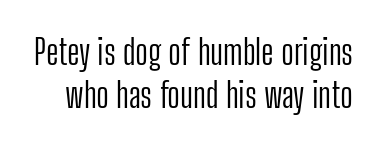
Quick note: not italic, upright. There is no visible air inserted between adjacent glyphs. Beneath every word, the page is bare. This sample has the flowing, uneven cadence of proportional lettering. Each stroke keeps to a modest, everyday thickness or less. To sum up the face: it is a sans, with no serifs.
